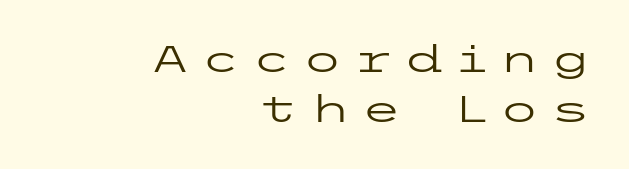
Look at the bottom of the vertical strokes: they stop flat, with no serifs. Whoever set this chose a conventional vertical rhythm. Quick note: not italic, upright. Compared with typical body copy, the letter spacing here is much looser. A light-to-regular cut is what we see here. One-word summary of the alignment: right.
